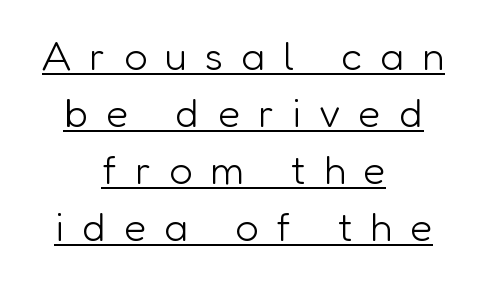
Q: Is the text bold? A: No.
Q: Is the text italic (slanted)? A: No, it is upright.
Q: Is the typeface a serif or a sans-serif typeface? A: Sans-serif.
Q: Is the text underlined? A: Yes.
Q: How is the paragraph aligned? A: Centered.
Q: Is the spacing between letters normal or unusually wide? A: Unusually wide.
Q: Is the spacing between lines tight, normal or loose? A: Normal.
Q: Width (condensed, normal, or wide)? A: Normal.
Q: Stroke contrast? A: Low.
Q: x-height? A: Medium.
Q: Monospaced? A: No.
